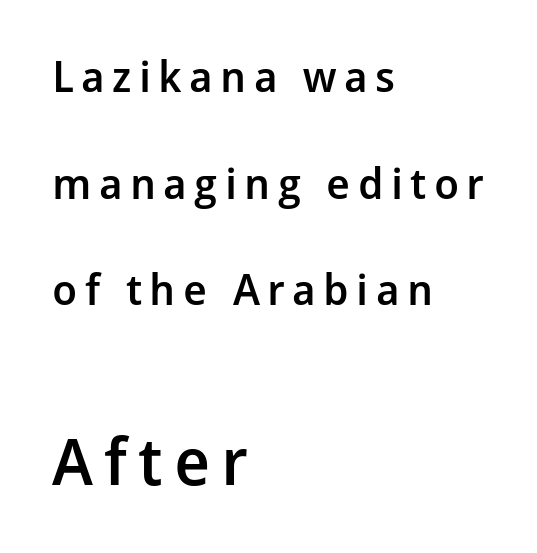
Q: Is the text bold? A: Semi-bold.
Q: Is the text italic (slanted)? A: No, it is upright.
Q: Is the typeface a serif or a sans-serif typeface? A: Sans-serif.
Q: Is the text underlined? A: No.
Q: How is the paragraph aligned? A: Left-aligned.
Q: Is the spacing between lines tight, normal or loose? A: Loose.
Q: Which block of text is set in a larger size, the first (top) or the second (bottom)? A: The second (bottom) one.
Q: Width (condensed, normal, or wide)? A: Normal.
Q: Stroke contrast? A: Low.
Q: x-height? A: Medium.
Q: Monospaced? A: No.
